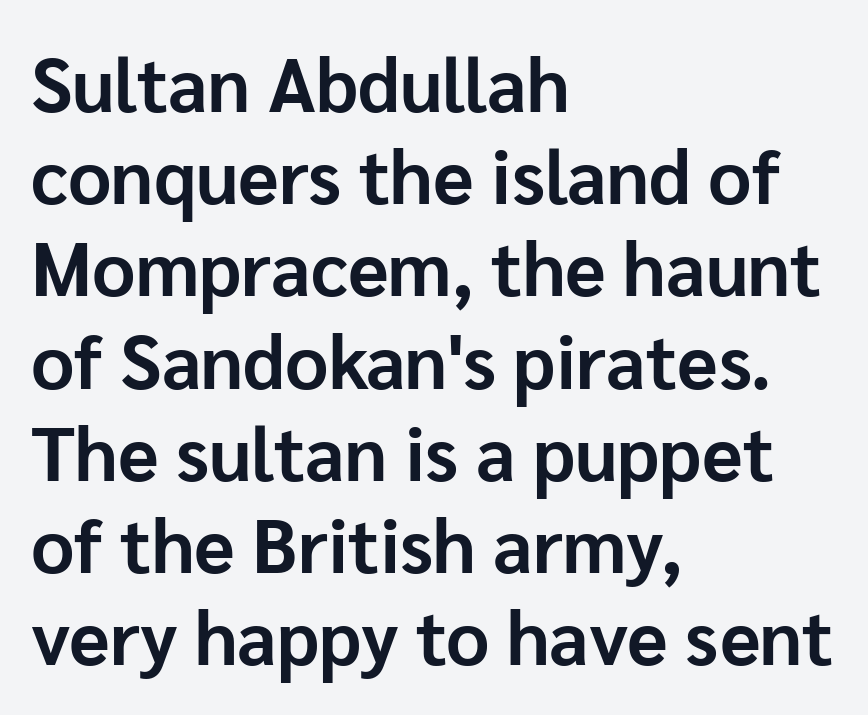
{"serif": "no", "italic": "no", "bold": "yes", "weight": "bold", "width": "normal", "stroke_contrast": "low", "x_height": "medium", "monospaced": "no", "underline": "no", "align": "left", "line_spacing_ratio": 1.23, "letter_spacing": "normal", "letter_spacing_em": 0.0, "glyph_px": 75}
